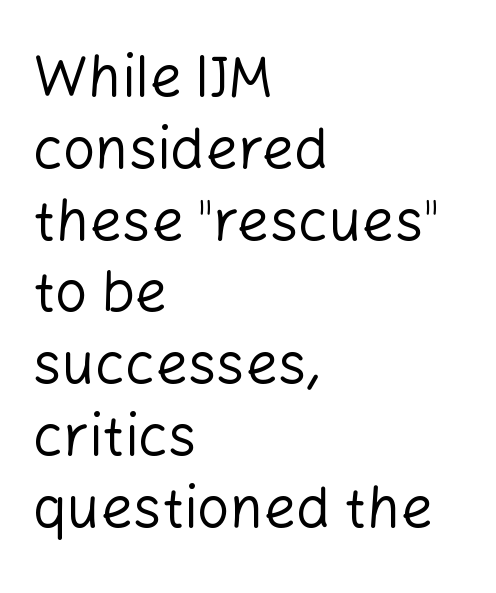
{"serif": "no", "italic": "no", "bold": "no", "weight": "regular", "width": "normal", "stroke_contrast": "low", "x_height": "medium", "monospaced": "no", "underline": "no", "align": "left", "line_spacing": "normal", "line_spacing_ratio": 1.26, "letter_spacing": "normal", "letter_spacing_em": 0.0, "glyph_px": 57}
